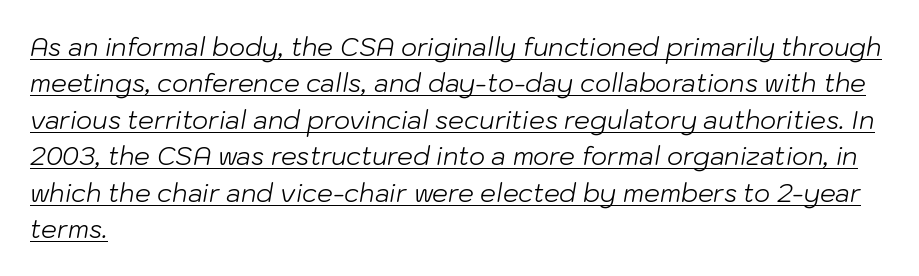
Rendered with sloped, italic letterforms. How would I describe the line gaps? Plain and ordinary. This is not heavy type; no bold has been used. Students, observe the line beneath the letters — that is underlining.
